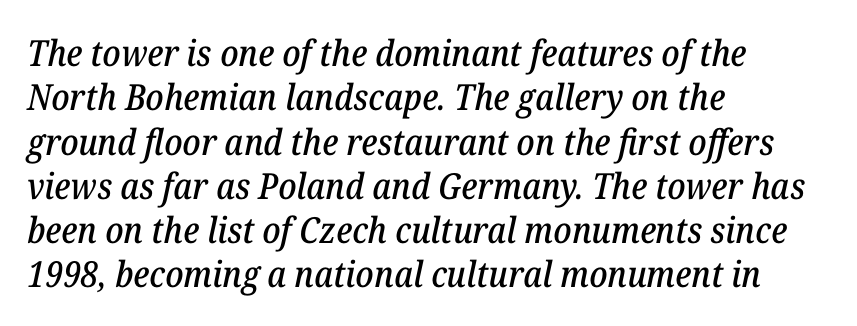
Unmarked baselines from the first word to the last. Caption: standard tracking, unaltered. What kind of face is this? One with serifs. Note the varied advance widths — an 'i' is clearly narrower than an 'm'.
